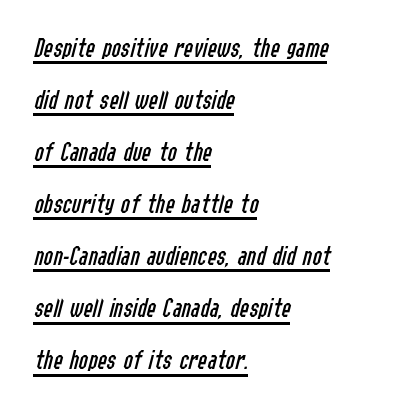
Letter spacing: default. Unbolded letterforms with no extra heft. Looks like regular typesetting: each glyph gets only the width it needs. The rendering anchors every line to the left-hand side. The face used here appears with an underline applied.
